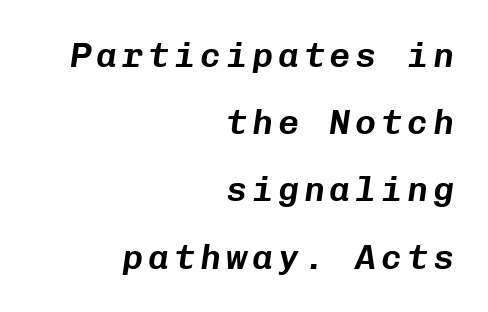
Q: Is the text italic (slanted)? A: Yes, it leans right by about 8 degrees.
Q: Is the text underlined? A: No.
Q: How is the paragraph aligned? A: Right-aligned.
Q: Is the spacing between lines tight, normal or loose? A: Loose.
Q: Width (condensed, normal, or wide)? A: Normal.
Q: Stroke contrast? A: Low.
Q: x-height? A: Medium.
Q: Monospaced? A: Yes.
